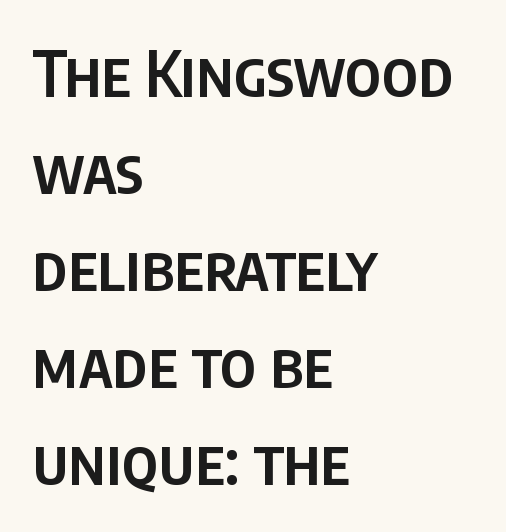
The image shows 63 px semibold, condensed sans-serif type, upright; set left-aligned, normal line spacing (1.54x), normal letter spacing, not underlined; low stroke contrast and a large x-height.
